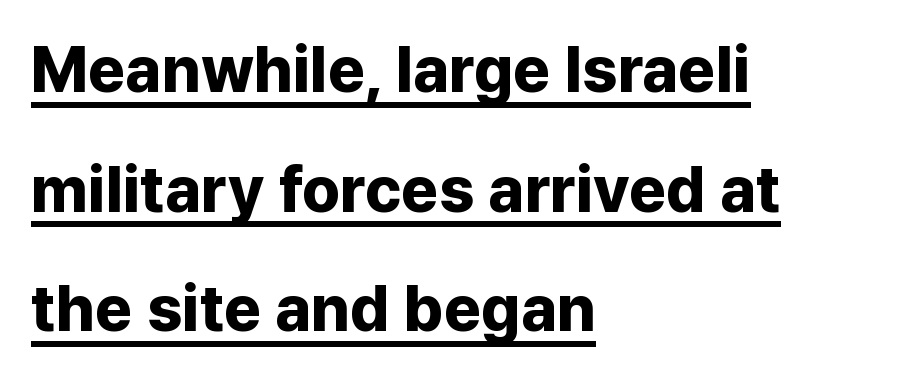
{"serif": "no", "italic": "no", "bold": "yes", "weight": "bold", "width": "normal", "stroke_contrast": "low", "x_height": "medium", "monospaced": "no", "underline": "yes", "align": "left", "line_spacing_ratio": 1.87, "letter_spacing": "normal", "letter_spacing_em": 0.0, "glyph_px": 64}
